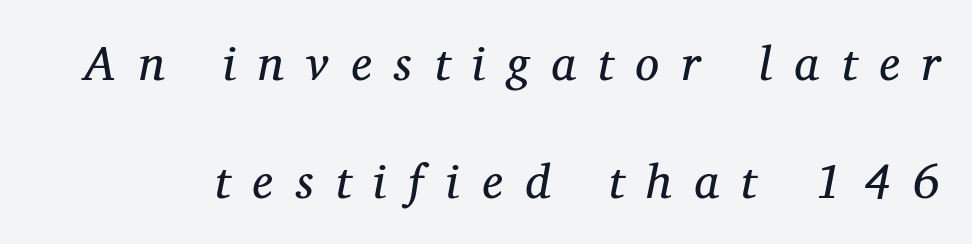
The image shows 48 px regular-weight serif type, italic (leaning right); set loose line spacing (2.46x), unusually wide letter spacing (+0.47 em), not underlined; medium stroke contrast and a medium x-height.
